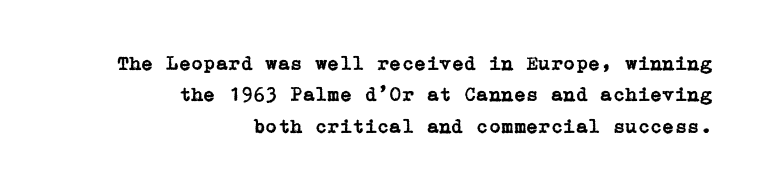
{"italic": "no", "underline": "no", "align": "right", "line_spacing": "normal", "line_spacing_ratio": 1.57, "letter_spacing": "normal", "letter_spacing_em": 0.0, "glyph_px": 20}
